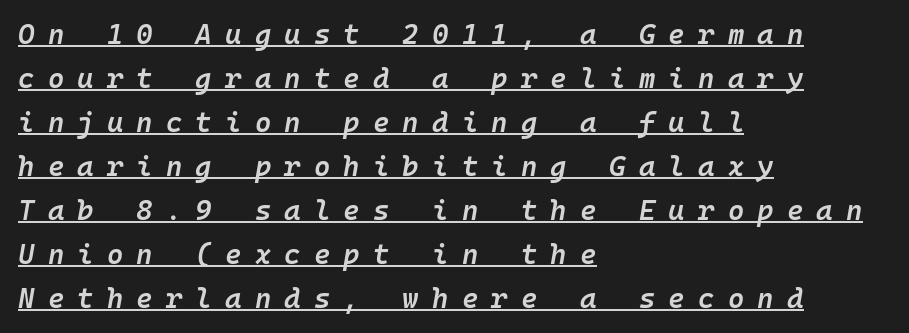
This rendering features underlined lettering. Glyph-to-glyph distance is far greater than everyday printed text. The paragraph has a hard left edge and a soft right edge. In terms of weight, the rendering is demibold, just under bold. Do the characters align in a grid? Yes, the font is monospaced.
